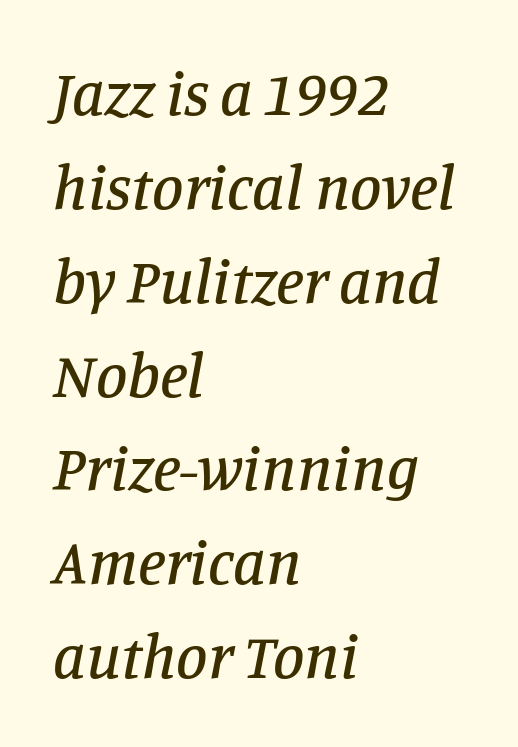
{"serif": "yes", "italic": "yes", "lean": "right", "slant_degrees": 11, "width": "normal", "stroke_contrast": "low", "x_height": "large", "monospaced": "no", "underline": "no", "align": "left", "line_spacing": "normal", "line_spacing_ratio": 1.49, "letter_spacing": "normal", "letter_spacing_em": 0.0, "glyph_px": 63}
